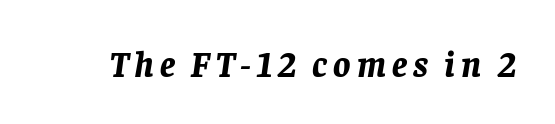
Q: Is the text bold? A: Yes.
Q: Is the text italic (slanted)? A: Yes, it leans right by about 8 degrees.
Q: Is the text underlined? A: No.
Q: Width (condensed, normal, or wide)? A: Normal.
Q: Stroke contrast? A: Low.
Q: x-height? A: Large.
Q: Monospaced? A: No.
